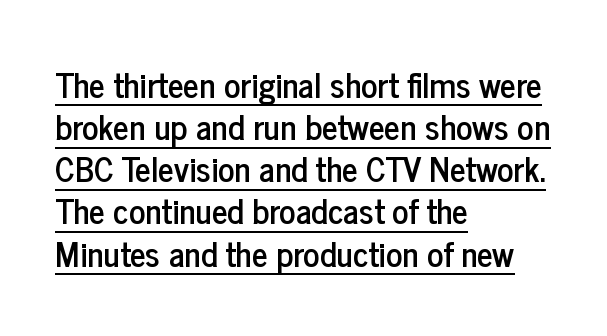
The image shows 34 px condensed sans-serif type, upright; set left-aligned, line spacing 1.24x, normal letter spacing, underlined; low stroke contrast and a medium x-height.
